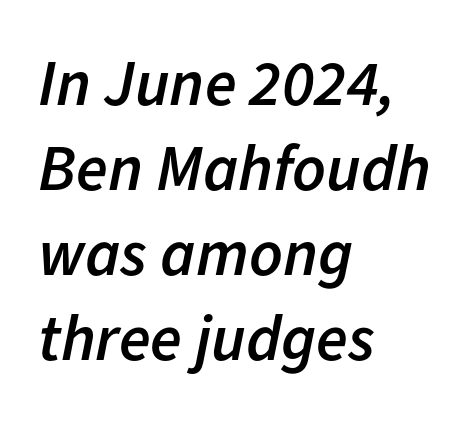
The image shows 65 px semibold type, italic (leaning right); set left-aligned, normal line spacing (1.31x), normal letter spacing, not underlined; low stroke contrast and a medium x-height.
